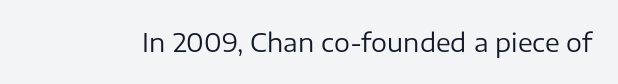
The image shows 25 px text type, upright; set normal letter spacing, not underlined.
